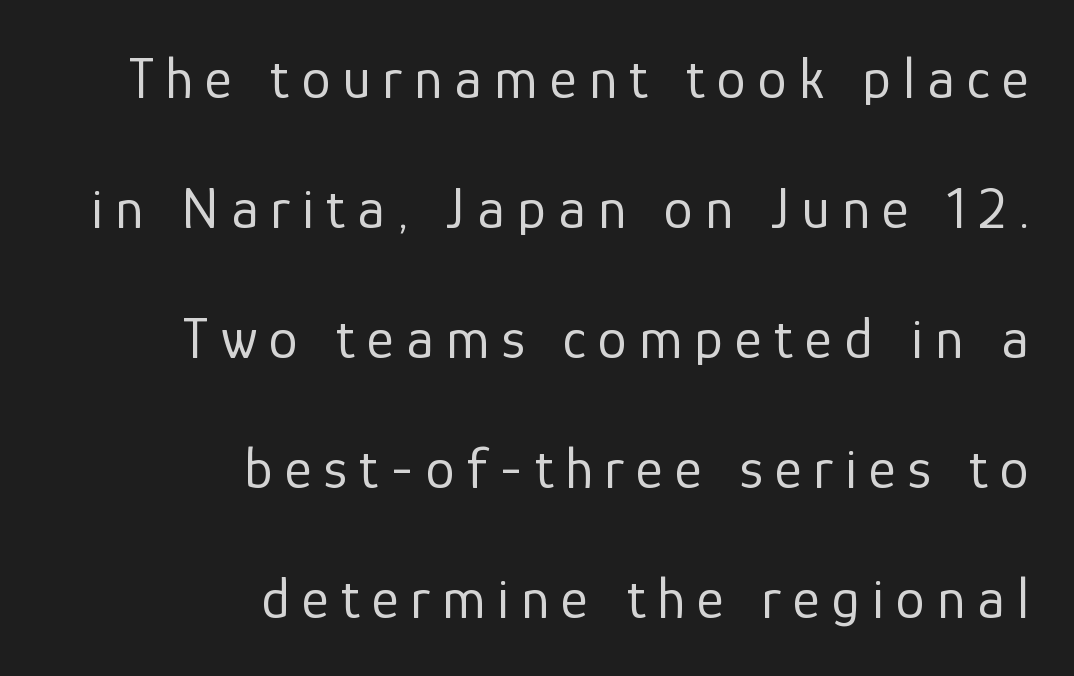
Students, note that the glyphs here are deliberately spaced far apart. Bare-footed words on every line. Honestly, the rows look like they've been pulled way apart. Serifs: no, the terminals of the letterforms are clean. Looks like regular typesetting: each glyph gets only the width it needs. The rendering anchors every line to the right-hand side.
